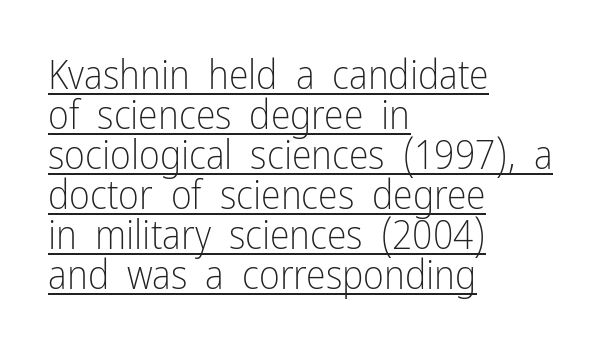
Q: Is the text bold? A: No.
Q: Is the text italic (slanted)? A: No, it is upright.
Q: Is the typeface a serif or a sans-serif typeface? A: Sans-serif.
Q: Is the text underlined? A: Yes.
Q: How is the paragraph aligned? A: Left-aligned.
Q: Is the spacing between letters normal or unusually wide? A: Normal.
Q: Is the spacing between lines tight, normal or loose? A: Tight.
Q: Width (condensed, normal, or wide)? A: Condensed.
Q: Stroke contrast? A: Low.
Q: x-height? A: Medium.
Q: Monospaced? A: No.
